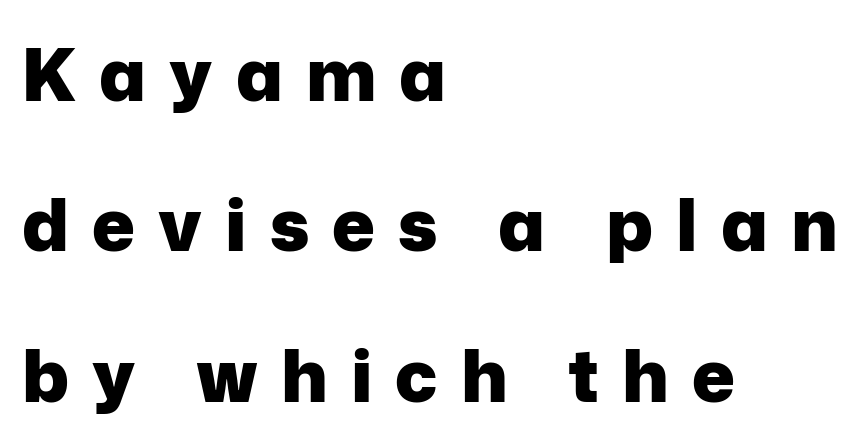
Q: Is the text bold? A: Yes.
Q: Is the text italic (slanted)? A: No, it is upright.
Q: Is the typeface a serif or a sans-serif typeface? A: Sans-serif.
Q: Is the text underlined? A: No.
Q: How is the paragraph aligned? A: Left-aligned.
Q: Is the spacing between letters normal or unusually wide? A: Unusually wide.
Q: Is the spacing between lines tight, normal or loose? A: Loose.
Q: Width (condensed, normal, or wide)? A: Normal.
Q: Stroke contrast? A: Low.
Q: x-height? A: Medium.
Q: Monospaced? A: No.
